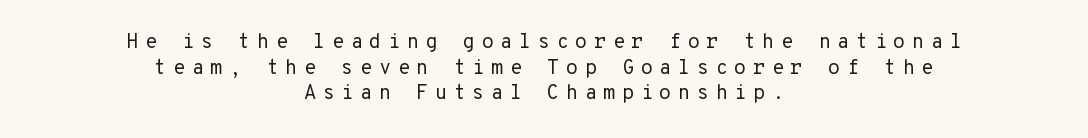
A centered setting, common on invitations and titles, is used for this passage. Baseline-to-baseline distance is the conventional proportion of letter height. The specimen omits any rule beneath the text block's lines. Italic? Not at all — the glyphs are vertical.
